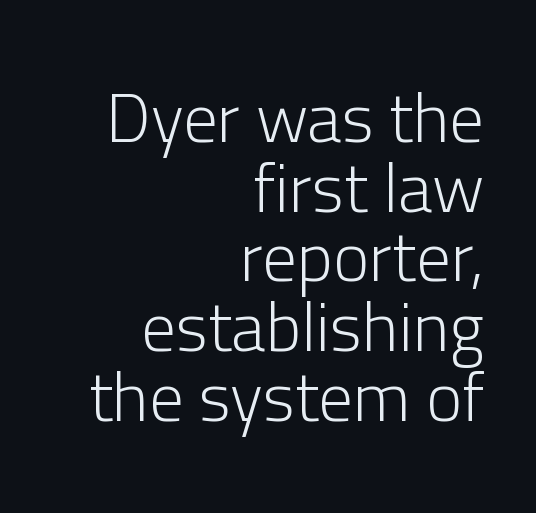
Line ends are locked; line starts wander. Each letter's strokes conclude bluntly, with no projecting serifs. The passage shown has conventional tracking throughout. A typesetter would mark this as roman, not italic.
